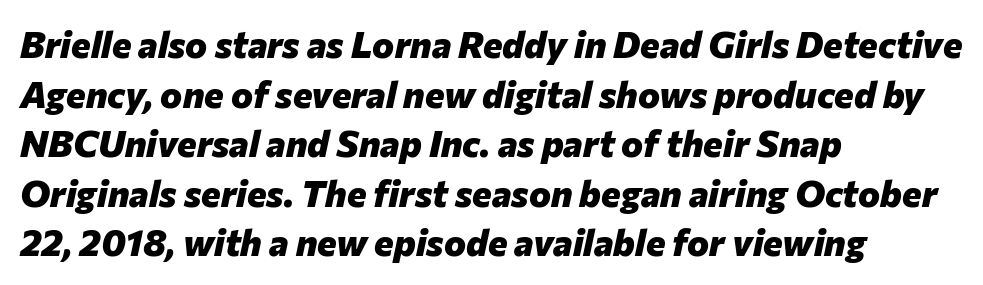
The image shows 37 px heavy type, italic (leaning right); set left-aligned, normal line spacing (1.34x), normal letter spacing, not underlined; low stroke contrast and a medium x-height.
